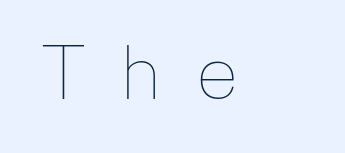
Is this a fixed-width face? No — the glyphs have proportional, varying widths. Heaviness? Minimal to ordinary, like unemphasized prose. Does the lettering tilt? It doesn't — this is upright. The passage shown is not underscored anywhere. This rendering widens character spacing well past its baseline value.
